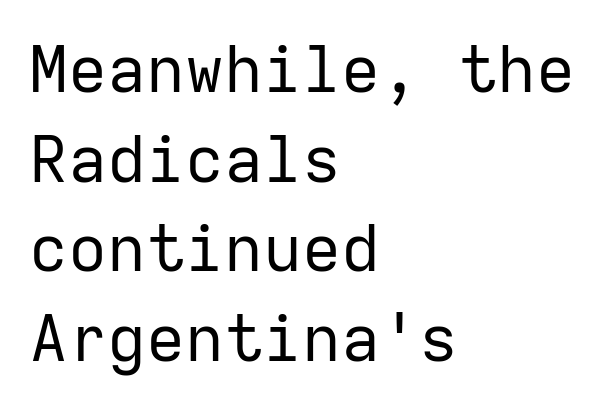
Q: Is the text bold? A: No.
Q: Is the text italic (slanted)? A: No, it is upright.
Q: Is the typeface a serif or a sans-serif typeface? A: Sans-serif.
Q: Is the text underlined? A: No.
Q: How is the paragraph aligned? A: Left-aligned.
Q: Is the spacing between letters normal or unusually wide? A: Normal.
Q: Is the spacing between lines tight, normal or loose? A: Normal.
Q: Width (condensed, normal, or wide)? A: Normal.
Q: Stroke contrast? A: Low.
Q: x-height? A: Medium.
Q: Monospaced? A: Yes.
